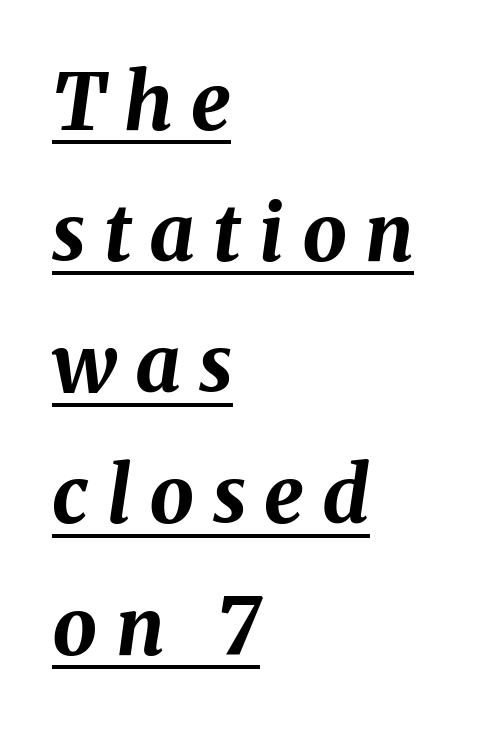
{"italic": "yes", "lean": "right", "slant_degrees": 8, "bold": "yes", "weight": "bold", "width": "normal", "stroke_contrast": "medium", "x_height": "medium", "monospaced": "no", "underline": "yes", "align": "left", "line_spacing": "normal", "line_spacing_ratio": 1.66, "letter_spacing": "wide", "letter_spacing_em": 0.23, "glyph_px": 79}
